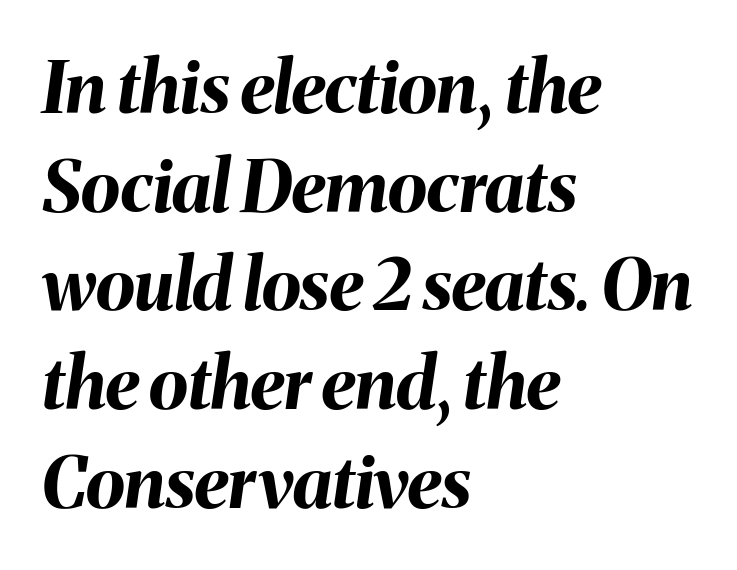
Each glyph is drawn with heavy, bold strokes. Proportional: the letters do not fall into vertical columns. Compared with typical paragraphs, the rows here are spaced about the same. The type is set solid horizontally, with unmodified tracking. Which margin do the lines hug? The left one — the right edge is uneven. The face used here has a pronounced slope to its letters.
